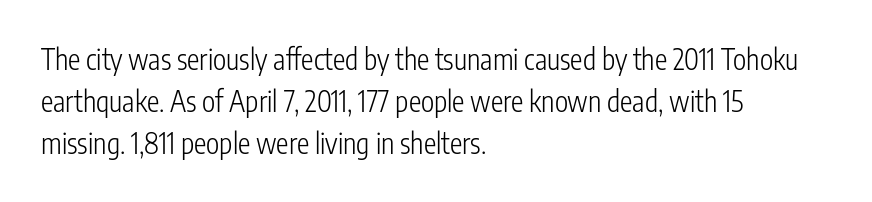
The image shows 28 px light, condensed sans-serif type, upright; set left-aligned, normal line spacing (1.5x), normal letter spacing, not underlined; low stroke contrast and a medium x-height.
